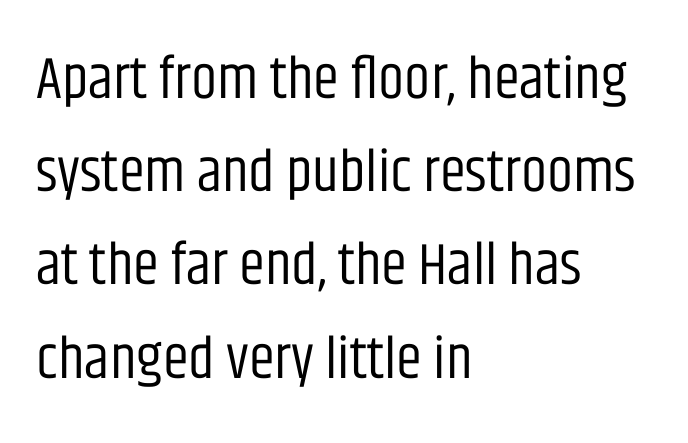
Underlining? Definitely not there. The gaps between neighbouring characters are ordinary and unremarkable. Proportional: the letters do not fall into vertical columns. Caption: multi-line text, flush left, ragged right.
